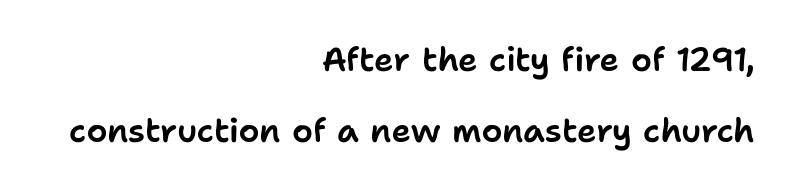
These lines were composed using upright roman letters. Quick note: underline off. Typographically, this falls in the sans-serif category. If you measured baseline to baseline, you'd find a long distance. This rendering uses right alignment, leaving the left contour irregular. In terms of letterspacing, this is plain default setting.
